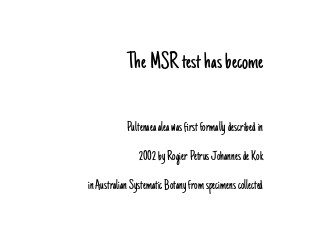
Q: Is the text bold? A: No.
Q: Is the text italic (slanted)? A: No, it is upright.
Q: Is the text underlined? A: No.
Q: How is the paragraph aligned? A: Right-aligned.
Q: Is the spacing between letters normal or unusually wide? A: Normal.
Q: Is the spacing between lines tight, normal or loose? A: Loose.
Q: Which block of text is set in a larger size, the first (top) or the second (bottom)? A: The first (top) one.
